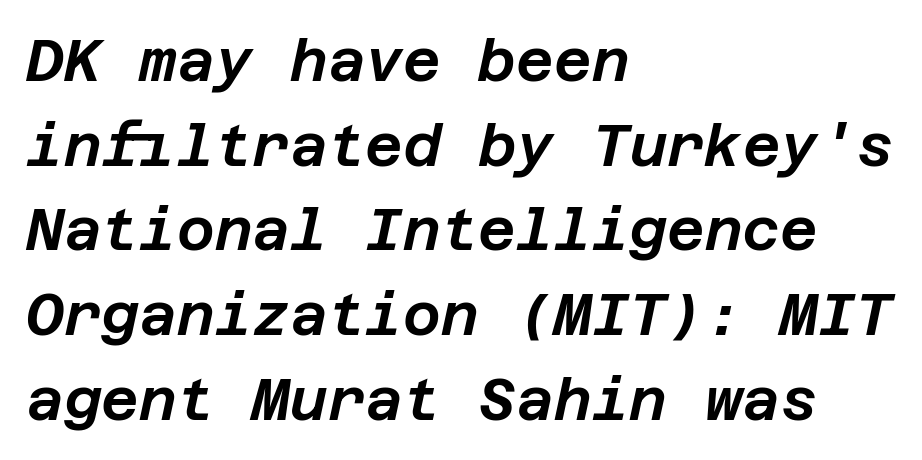
{"italic": "yes", "lean": "right", "slant_degrees": 12, "width": "normal", "stroke_contrast": "low", "x_height": "large", "underline": "no", "align": "left", "line_spacing": "normal", "line_spacing_ratio": 1.46, "letter_spacing": "normal", "letter_spacing_em": 0.0, "glyph_px": 58}
